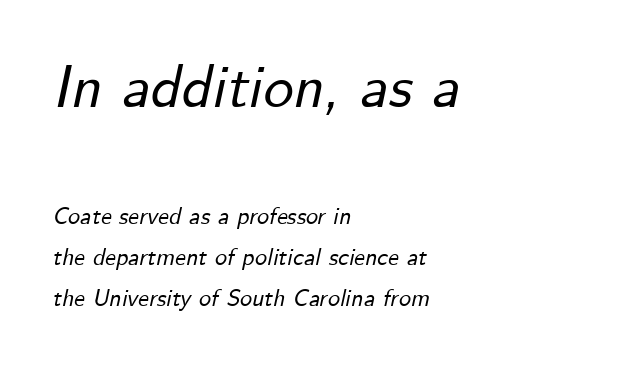
The image shows 60 px text type, italic (leaning right); set left-aligned, normal line spacing (1.7x), normal letter spacing, not underlined; the first (top) block is 2.5x larger; low stroke contrast and a small x-height.
